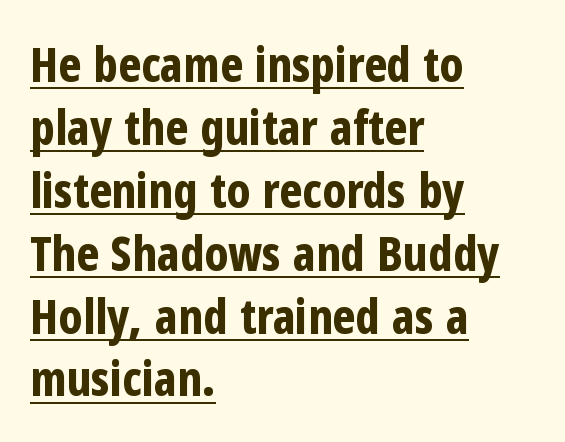
The image shows 48 px bold, condensed sans-serif type, upright; set left-aligned, normal line spacing (1.31x), normal letter spacing, underlined; low stroke contrast and a medium x-height.
